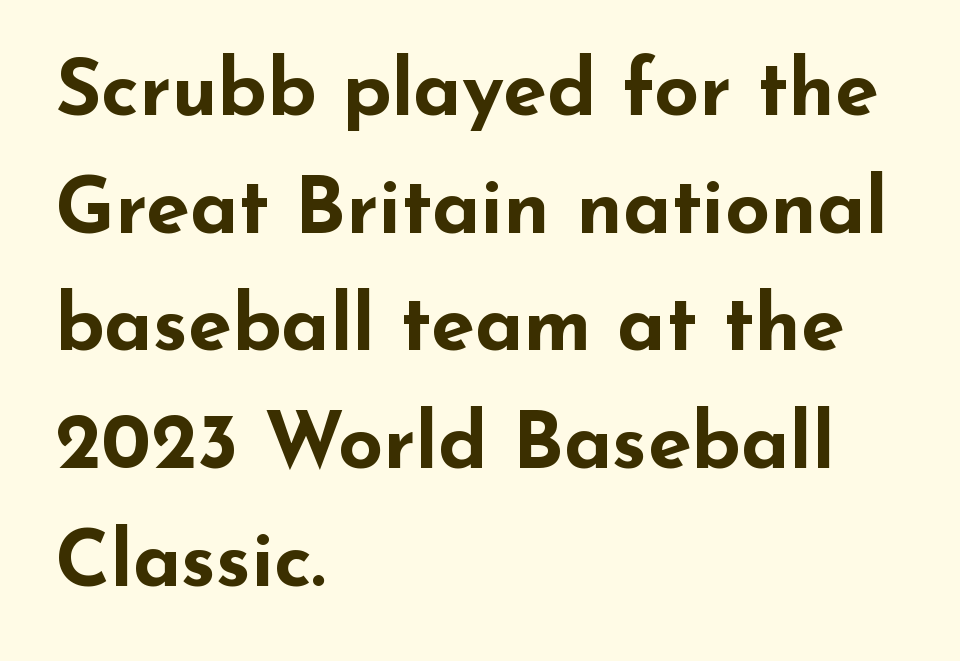
The passage shown is typed in a proportional face where columns would drift. This is roman type, the default non-slanted kind. A dark, heavy texture on the line: the type is bold. Plain, unruled lines of type.
